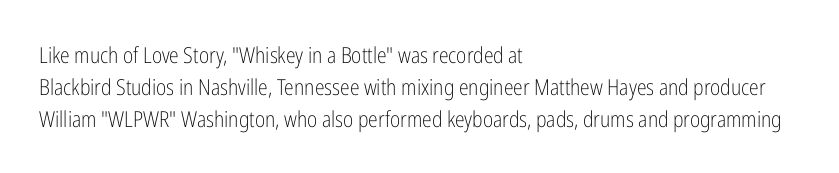
This sample uses an upright cut, with every glyph sitting square on the baseline. Check the space under the baseline: it is left empty. These lines are set flush left with a ragged right edge. Weight: not bold — regular or lighter.
